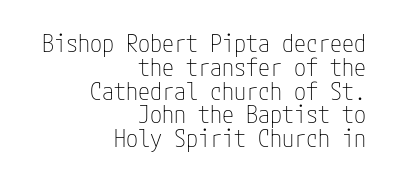
The image shows 24 px text type, upright; set right-aligned, tight line spacing (0.99x), normal letter spacing, not underlined.
